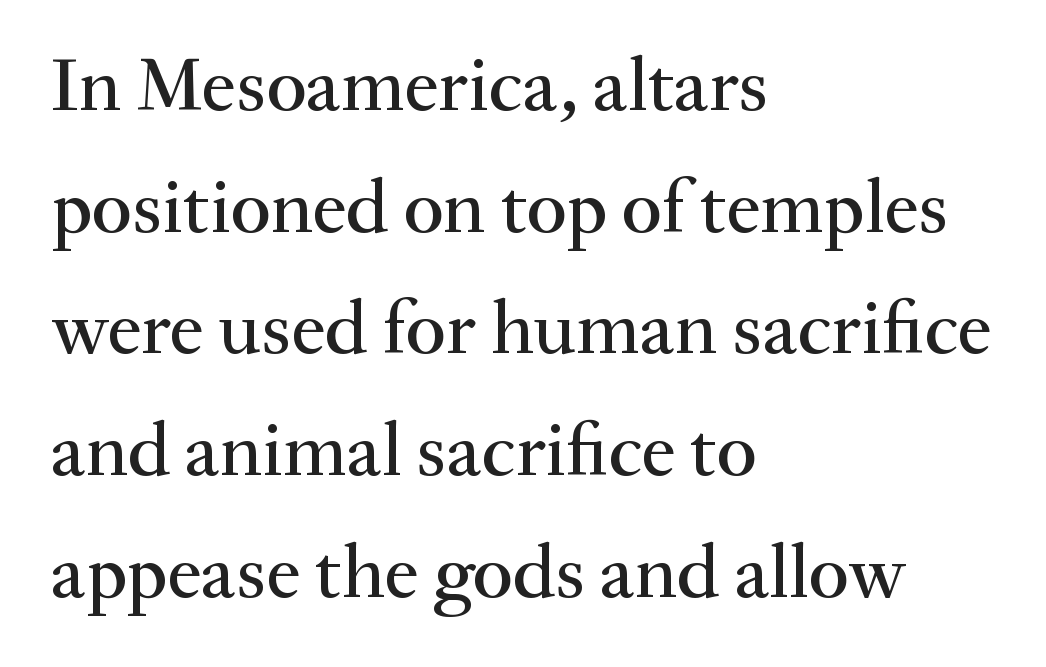
Varying glyph widths throughout — classic text-font behaviour. The specimen reads as upright at a glance. Type without underlining. If you measured baseline to baseline, you'd find a middling distance.
